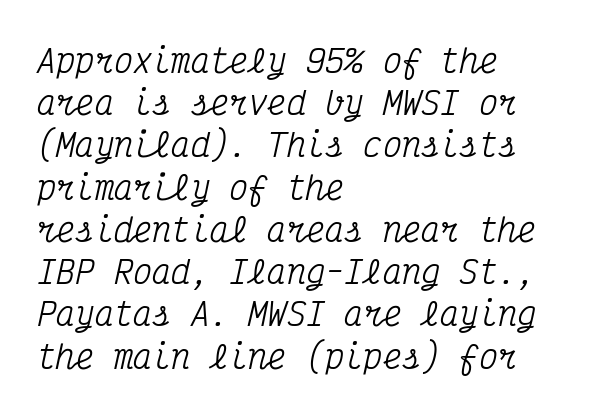
Q: Is the text italic (slanted)? A: Yes, it leans right by about 12 degrees.
Q: Is the typeface a serif or a sans-serif typeface? A: Serif.
Q: Is the text underlined? A: No.
Q: How is the paragraph aligned? A: Left-aligned.
Q: Is the spacing between letters normal or unusually wide? A: Normal.
Q: Is the spacing between lines tight, normal or loose? A: Normal.
Q: Width (condensed, normal, or wide)? A: Condensed.
Q: Stroke contrast? A: Medium.
Q: x-height? A: Medium.
Q: Monospaced? A: Yes.
